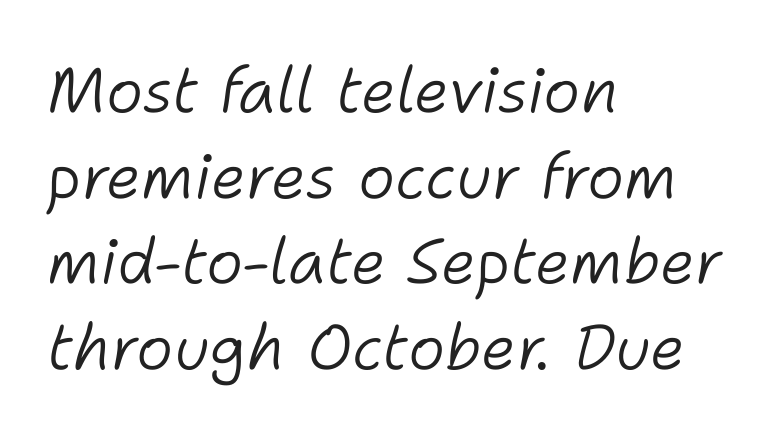
The image shows 63 px light type, italic (leaning right); set left-aligned, normal line spacing (1.36x), normal letter spacing, not underlined; low stroke contrast and a medium x-height.
